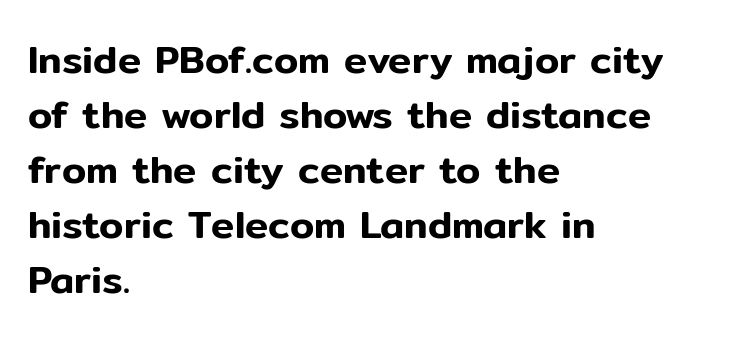
Note the varied advance widths — an 'i' is clearly narrower than an 'm'. The letterforms sit shoulder to shoulder at normal distance. Compared with a centered layout, this one pins lines to the left instead. The words here are not underlined.
